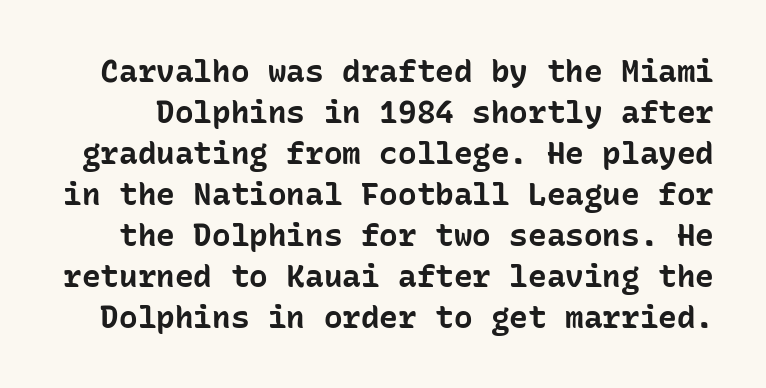
Q: Is the text bold? A: Yes.
Q: Is the text italic (slanted)? A: No, it is upright.
Q: Is the typeface a serif or a sans-serif typeface? A: Sans-serif.
Q: Is the text underlined? A: No.
Q: Is the spacing between letters normal or unusually wide? A: Normal.
Q: Is the spacing between lines tight, normal or loose? A: Normal.
Q: Width (condensed, normal, or wide)? A: Normal.
Q: Stroke contrast? A: Low.
Q: x-height? A: Medium.
Q: Monospaced? A: Yes.
